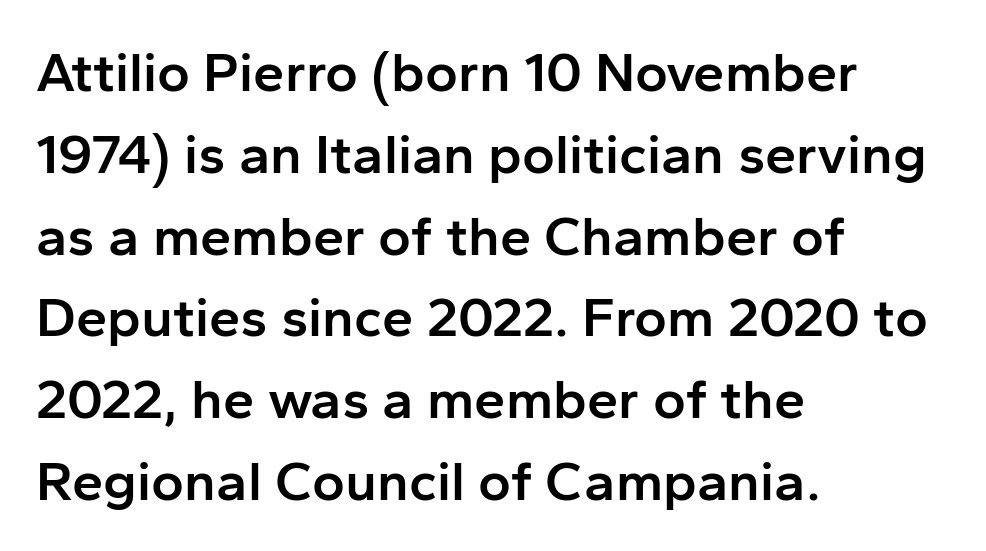
Q: Is the text bold? A: Semi-bold.
Q: Is the text italic (slanted)? A: No, it is upright.
Q: Is the typeface a serif or a sans-serif typeface? A: Sans-serif.
Q: Is the text underlined? A: No.
Q: How is the paragraph aligned? A: Left-aligned.
Q: Is the spacing between letters normal or unusually wide? A: Normal.
Q: Is the spacing between lines tight, normal or loose? A: Normal.
Q: Width (condensed, normal, or wide)? A: Normal.
Q: Stroke contrast? A: Low.
Q: x-height? A: Medium.
Q: Monospaced? A: No.
